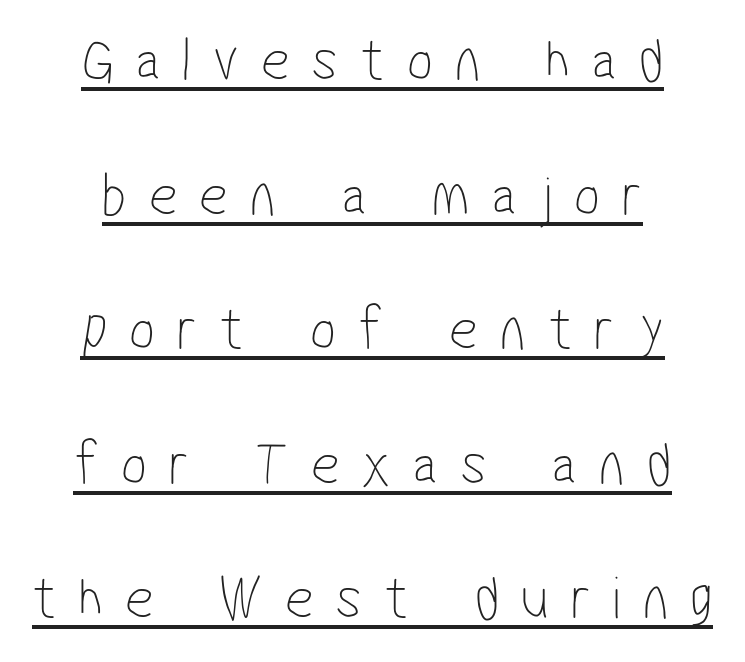
This rendering features underlined lettering. Classification — sans serif. There is plenty of visible air inserted between adjacent glyphs. Compared with typical paragraphs, the rows here are farther apart.
